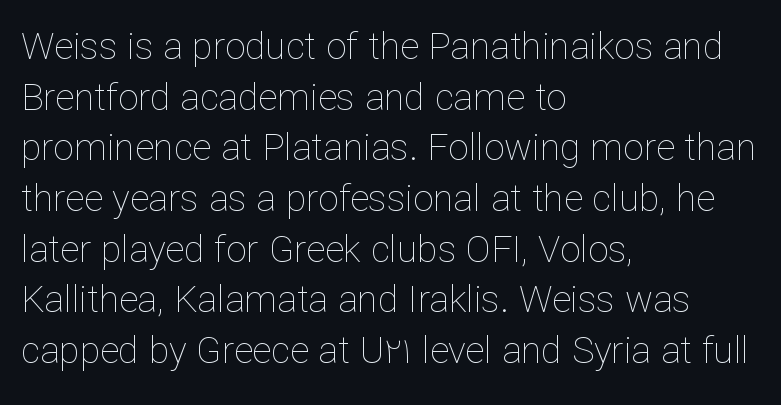
Q: Is the text bold? A: No.
Q: Is the text italic (slanted)? A: No, it is upright.
Q: Is the text underlined? A: No.
Q: How is the paragraph aligned? A: Left-aligned.
Q: Is the spacing between letters normal or unusually wide? A: Normal.
Q: Is the spacing between lines tight, normal or loose? A: Normal.
Q: Width (condensed, normal, or wide)? A: Normal.
Q: Stroke contrast? A: Low.
Q: x-height? A: Medium.
Q: Monospaced? A: No.
